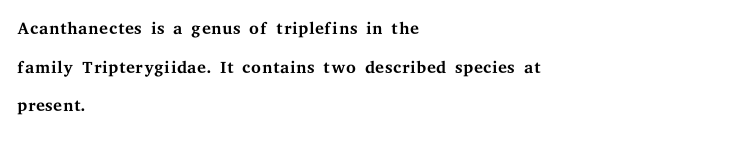
The image shows 25 px text type, upright; set left-aligned, normal line spacing (1.55x), normal letter spacing, not underlined.
